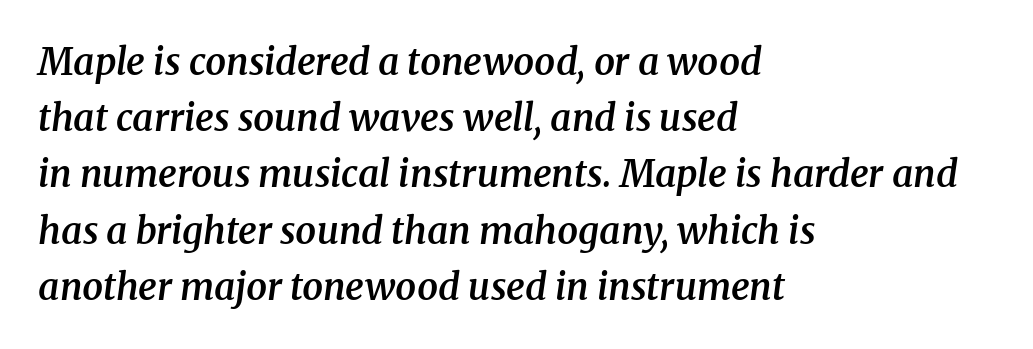
{"serif": "yes", "italic": "yes", "lean": "right", "slant_degrees": 8, "bold": "semi", "weight": "semibold", "width": "normal", "stroke_contrast": "medium", "x_height": "medium", "monospaced": "no", "underline": "no", "align": "left", "line_spacing": "normal", "line_spacing_ratio": 1.52, "letter_spacing": "normal", "letter_spacing_em": 0.0, "glyph_px": 37}
